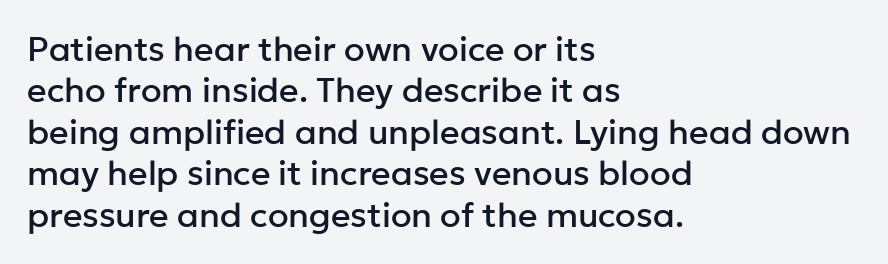
The image shows 34 px sans-serif type, upright; set left-aligned, line spacing 1.22x, normal letter spacing, not underlined; low stroke contrast and a medium x-height.
